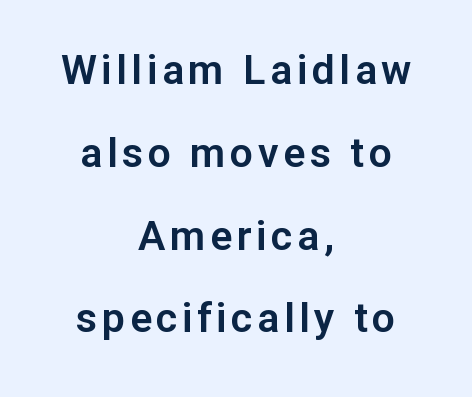
This sample uses a sans-serif face. Rendered with straight, roman letterforms. Character widths vary here, with narrow letters taking less room than wide ones. Rows of type keep a wide berth in the vertical direction. Notice how the passage keeps no hard edge, just a central spine.
